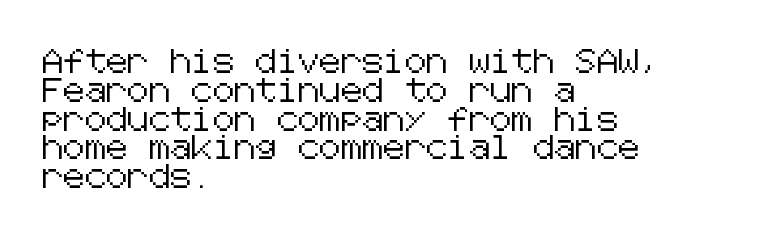
The image shows 24 px text type, upright; set left-aligned, line spacing 1.2x, normal letter spacing, not underlined.
